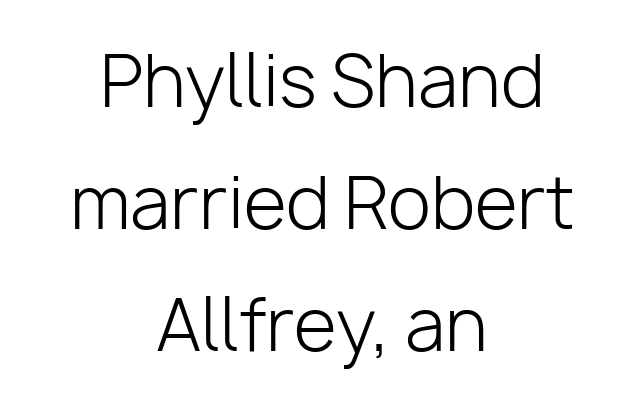
{"serif": "no", "italic": "no", "bold": "no", "weight": "light", "width": "normal", "stroke_contrast": "low", "x_height": "medium", "monospaced": "no", "underline": "no", "align": "center", "line_spacing_ratio": 1.74, "letter_spacing": "normal", "letter_spacing_em": 0.0, "glyph_px": 70}
